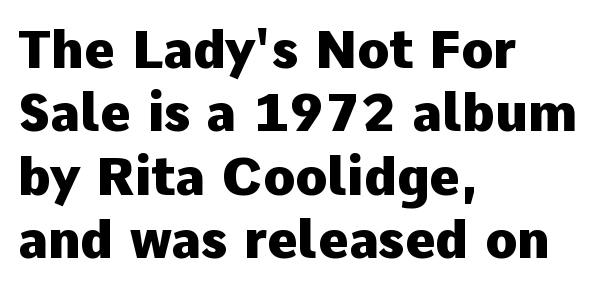
Q: Is the text bold? A: Yes.
Q: Is the text italic (slanted)? A: No, it is upright.
Q: Is the typeface a serif or a sans-serif typeface? A: Sans-serif.
Q: Is the text underlined? A: No.
Q: How is the paragraph aligned? A: Left-aligned.
Q: Is the spacing between letters normal or unusually wide? A: Normal.
Q: Width (condensed, normal, or wide)? A: Normal.
Q: Stroke contrast? A: Low.
Q: x-height? A: Medium.
Q: Monospaced? A: No.
